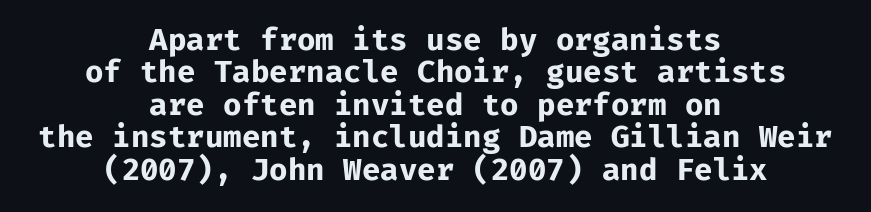
{"serif": "no", "italic": "no", "bold": "yes", "weight": "bold", "width": "normal", "stroke_contrast": "low", "x_height": "medium", "underline": "no", "align": "center", "line_spacing": "tight", "line_spacing_ratio": 1.08, "letter_spacing": "normal", "letter_spacing_em": 0.0, "glyph_px": 30}
